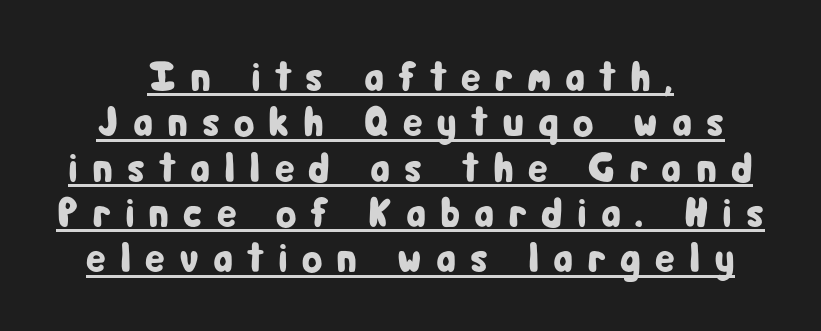
{"serif": "no", "italic": "no", "width": "condensed", "stroke_contrast": "low", "x_height": "medium", "monospaced": "no", "underline": "yes", "align": "center", "line_spacing": "tight", "line_spacing_ratio": 1.08, "letter_spacing": "wide", "letter_spacing_em": 0.33, "glyph_px": 42}
